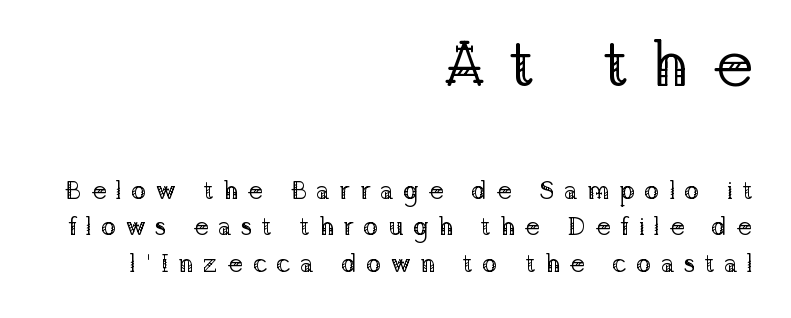
The image shows 65 px regular-weight serif type, upright; set right-aligned, normal line spacing (1.39x), unusually wide letter spacing (+0.35 em), not underlined; the first (top) block is 2.5x larger; low stroke contrast and a medium x-height.
